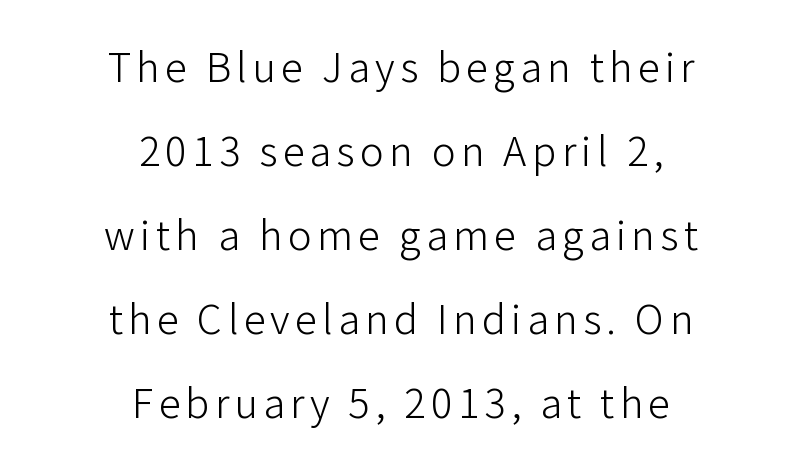
{"serif": "no", "italic": "no", "bold": "no", "weight": "light", "width": "normal", "stroke_contrast": "low", "x_height": "medium", "monospaced": "no", "underline": "no", "align": "center", "line_spacing": "loose", "line_spacing_ratio": 2.1, "glyph_px": 40}
